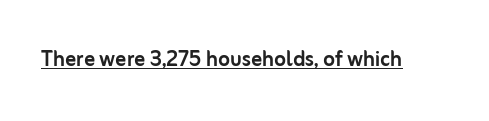
{"italic": "no", "underline": "yes", "letter_spacing": "normal", "letter_spacing_em": 0.0, "glyph_px": 27}
